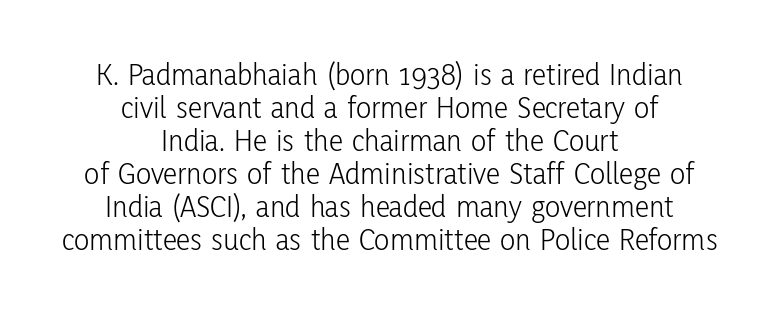
Q: Is the text bold? A: No.
Q: Is the text italic (slanted)? A: No, it is upright.
Q: Is the typeface a serif or a sans-serif typeface? A: Sans-serif.
Q: Is the text underlined? A: No.
Q: How is the paragraph aligned? A: Centered.
Q: Is the spacing between letters normal or unusually wide? A: Normal.
Q: Is the spacing between lines tight, normal or loose? A: Tight.
Q: Width (condensed, normal, or wide)? A: Condensed.
Q: Stroke contrast? A: Low.
Q: x-height? A: Medium.
Q: Monospaced? A: No.
